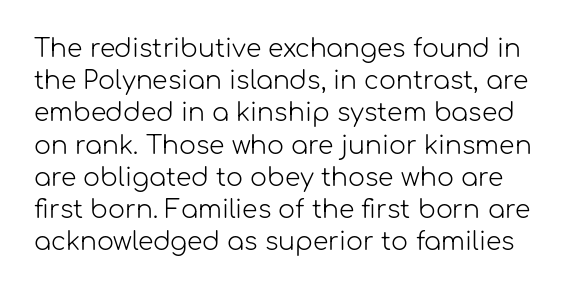
Q: Is the text bold? A: No.
Q: Is the text italic (slanted)? A: No, it is upright.
Q: Is the text underlined? A: No.
Q: Is the spacing between letters normal or unusually wide? A: Normal.
Q: Is the spacing between lines tight, normal or loose? A: Normal.
